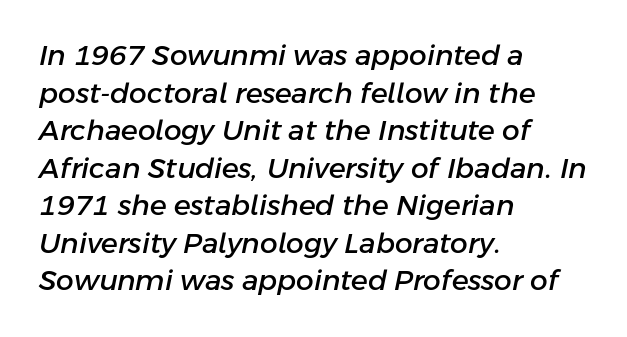
{"italic": "yes", "lean": "right", "slant_degrees": 11, "width": "normal", "stroke_contrast": "low", "x_height": "medium", "monospaced": "no", "underline": "no", "align": "left", "line_spacing": "normal", "line_spacing_ratio": 1.34, "letter_spacing": "normal", "letter_spacing_em": 0.0, "glyph_px": 28}
